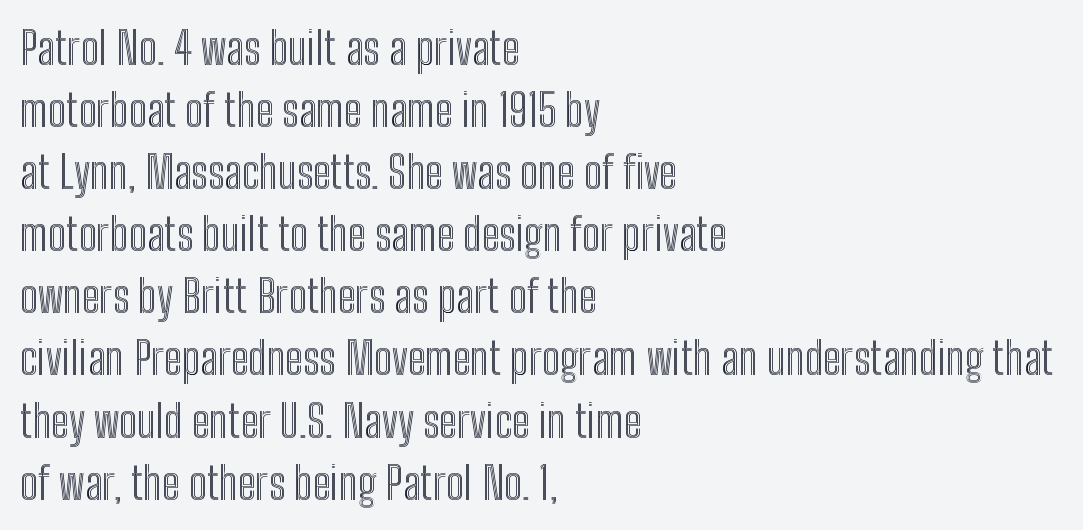
Ordinary non-slanted type is in use. Proportional: the letters do not fall into vertical columns. Compared with a centered layout, this one pins lines to the left instead. Plain, unruled lines of type.
